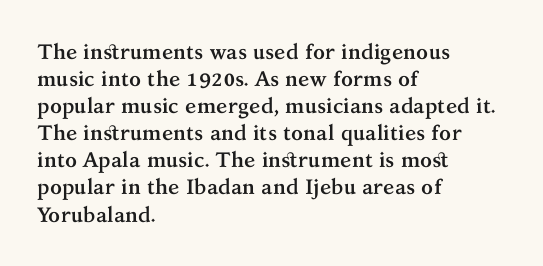
{"italic": "no", "bold": "yes", "underline": "no", "align": "left", "line_spacing": "normal", "line_spacing_ratio": 1.29, "letter_spacing": "normal", "letter_spacing_em": 0.0, "glyph_px": 21}
